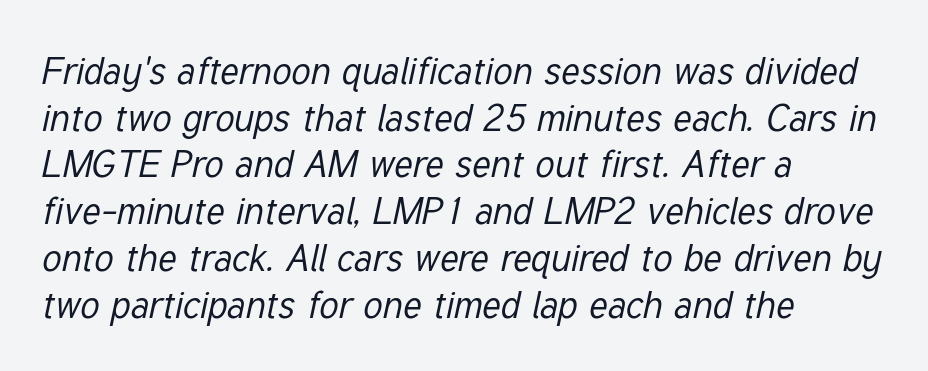
Q: Is the text bold? A: No.
Q: Is the text italic (slanted)? A: Yes, it leans right by about 12 degrees.
Q: Is the text underlined? A: No.
Q: How is the paragraph aligned? A: Left-aligned.
Q: Is the spacing between letters normal or unusually wide? A: Normal.
Q: Width (condensed, normal, or wide)? A: Condensed.
Q: Stroke contrast? A: Low.
Q: x-height? A: Medium.
Q: Monospaced? A: No.
